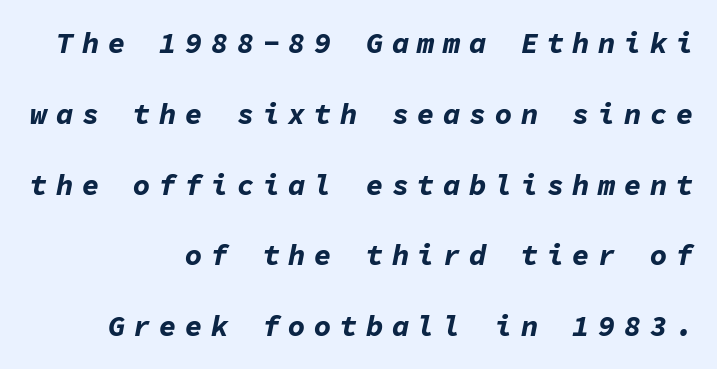
The image shows 29 px bold type, italic (leaning right), monospaced; set right-aligned, loose line spacing (2.44x), unusually wide letter spacing (+0.29 em), not underlined; low stroke contrast and a medium x-height.
